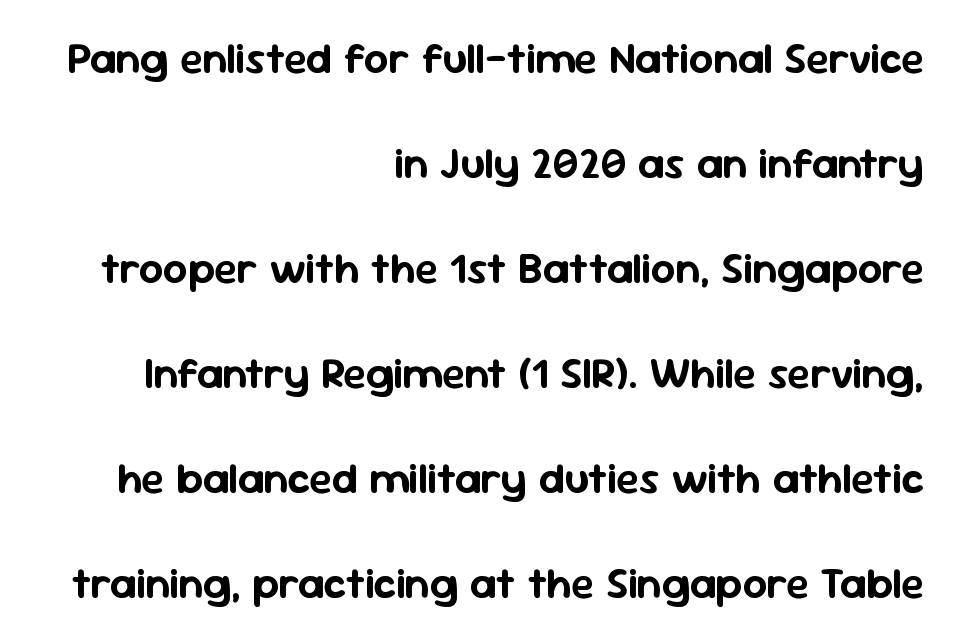
The image shows 43 px sans-serif type, upright; set right-aligned, loose line spacing (2.44x), normal letter spacing, not underlined; low stroke contrast and a medium x-height.
